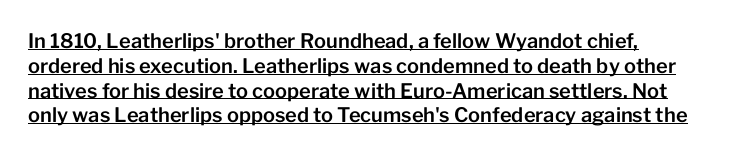
The image shows 20 px text type, upright; set line spacing 1.24x, normal letter spacing, underlined.
